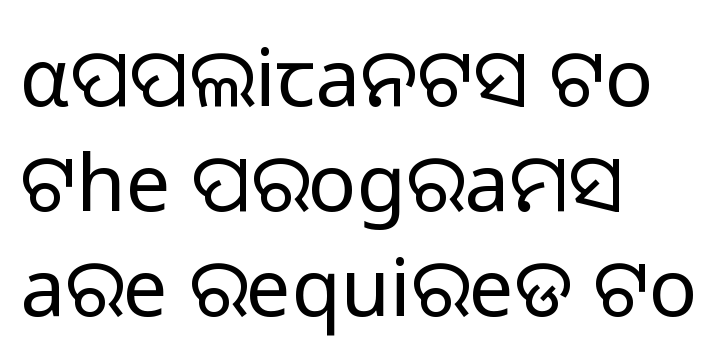
{"serif": "no", "italic": "no", "bold": "no", "weight": "light", "width": "normal", "stroke_contrast": "low", "x_height": "medium", "monospaced": "no", "underline": "no", "align": "left", "line_spacing": "normal", "line_spacing_ratio": 1.31, "letter_spacing": "normal", "letter_spacing_em": 0.0, "glyph_px": 80}
